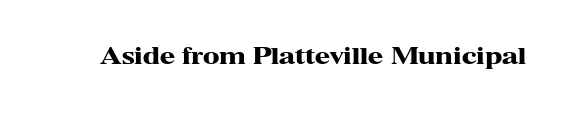
Q: Is the text bold? A: Yes.
Q: Is the text italic (slanted)? A: No, it is upright.
Q: Is the text underlined? A: No.
Q: Is the spacing between letters normal or unusually wide? A: Normal.
